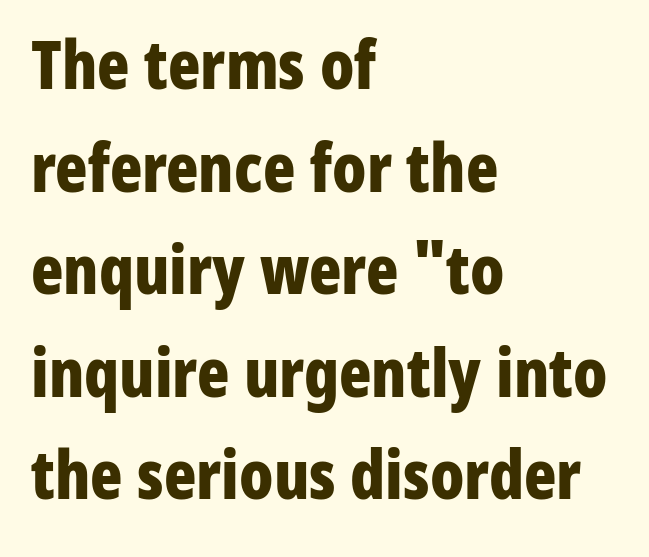
The image shows 67 px bold, condensed sans-serif type, upright; set left-aligned, normal line spacing (1.53x), normal letter spacing, not underlined; low stroke contrast and a medium x-height.
